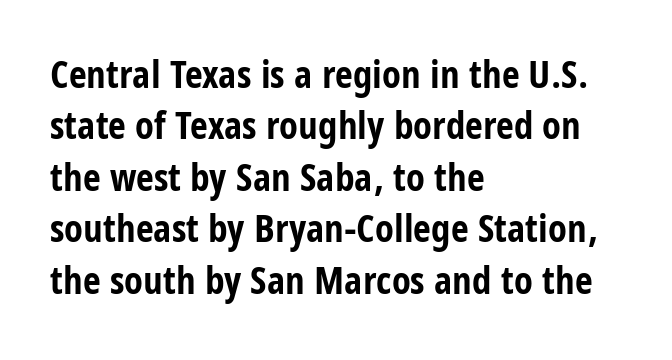
{"serif": "no", "italic": "no", "bold": "yes", "weight": "bold", "width": "condensed", "stroke_contrast": "low", "x_height": "large", "monospaced": "no", "underline": "no", "align": "left", "line_spacing": "normal", "line_spacing_ratio": 1.32, "letter_spacing": "normal", "letter_spacing_em": 0.0, "glyph_px": 39}
